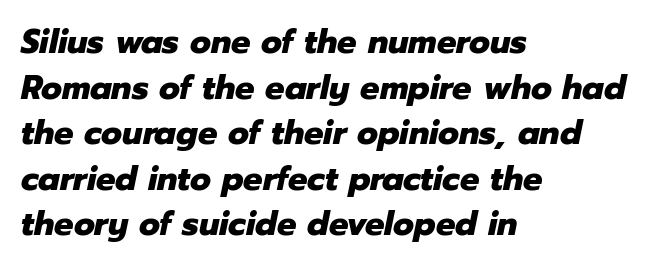
Glance below the letters and you will spot only blank space. Whoever set this chose a conventional vertical rhythm. Looks like regular typesetting: each glyph gets only the width it needs. Every letter is thick-stroked: bold, no question. Spacing between characters is what you'd get straight out of the box. One-word summary of the alignment: left.
